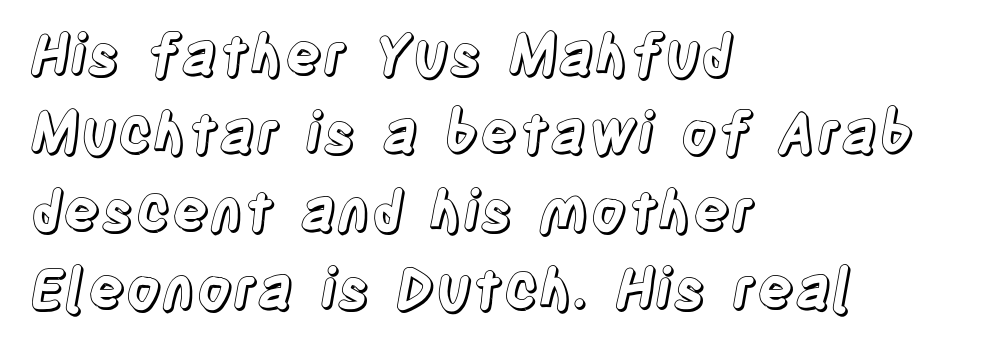
The typesetter chose a ragged-right arrangement here. No word sits above an underline. The passage shown is typed in a proportional face where columns would drift.
